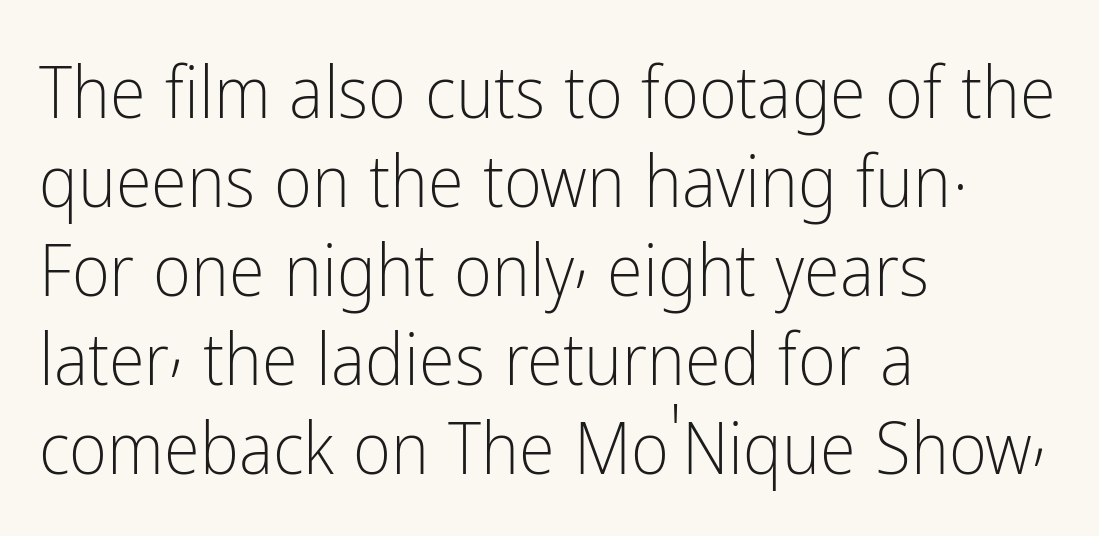
Q: Is the text bold? A: No.
Q: Is the text italic (slanted)? A: No, it is upright.
Q: Is the typeface a serif or a sans-serif typeface? A: Sans-serif.
Q: Is the text underlined? A: No.
Q: How is the paragraph aligned? A: Left-aligned.
Q: Is the spacing between letters normal or unusually wide? A: Normal.
Q: Width (condensed, normal, or wide)? A: Condensed.
Q: Stroke contrast? A: Low.
Q: x-height? A: Medium.
Q: Monospaced? A: No.
